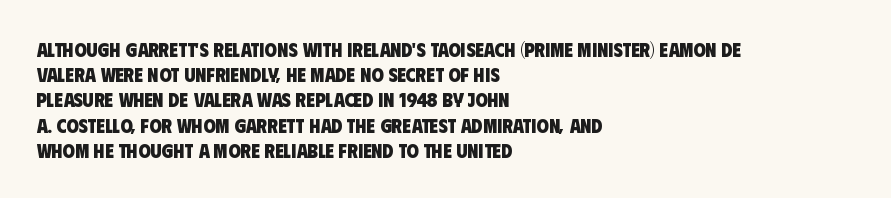
The rag falls on the right side of this text block. Check under the words: just untouched page. Evenly set lines give the paragraph a standard silhouette. A dark, heavy texture on the line: the type is bold. Tracking value appears to be zero — textbook default spacing.
